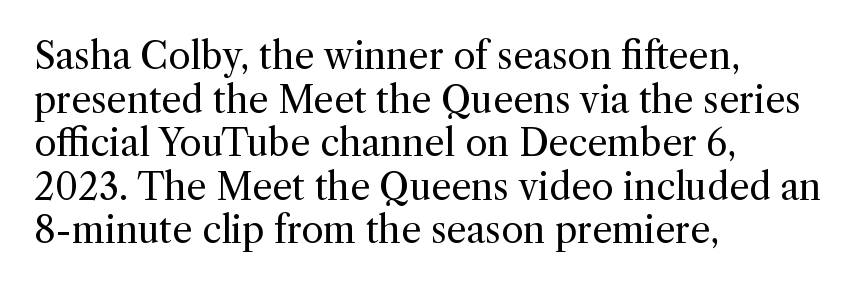
The image shows 36 px regular-weight serif type, upright; set left-aligned, line spacing 1.21x, normal letter spacing, not underlined; a medium x-height.
